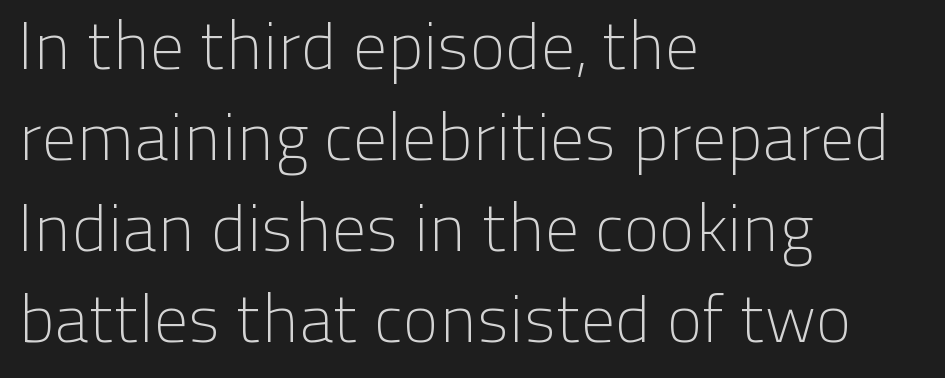
{"serif": "no", "italic": "no", "bold": "no", "weight": "light", "width": "normal", "stroke_contrast": "low", "x_height": "medium", "monospaced": "no", "underline": "no", "align": "left", "line_spacing": "normal", "line_spacing_ratio": 1.36, "letter_spacing": "normal", "letter_spacing_em": 0.0, "glyph_px": 67}
